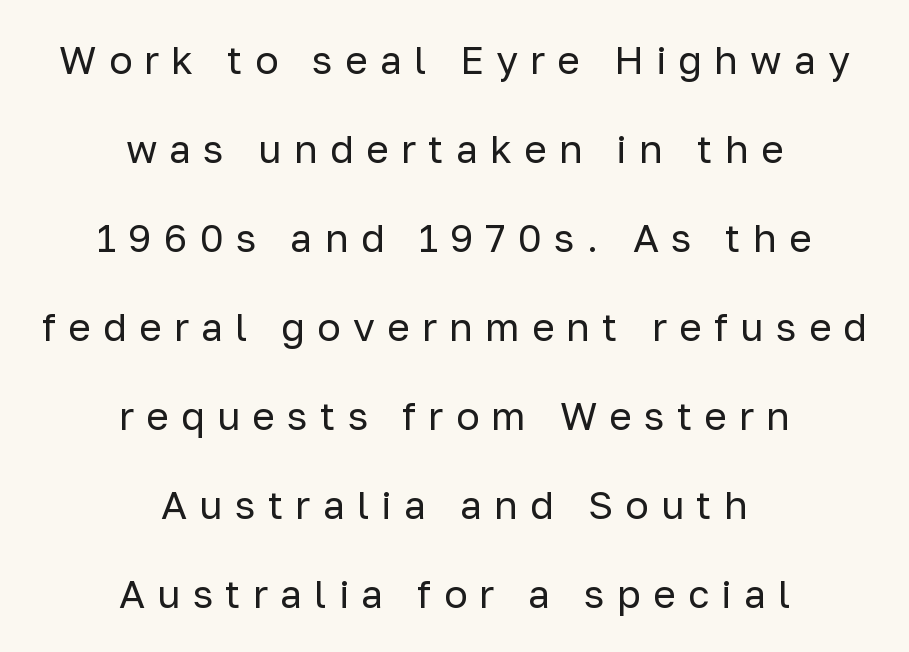
Q: Is the text bold? A: No.
Q: Is the text italic (slanted)? A: No, it is upright.
Q: Is the typeface a serif or a sans-serif typeface? A: Sans-serif.
Q: Is the text underlined? A: No.
Q: How is the paragraph aligned? A: Centered.
Q: Is the spacing between letters normal or unusually wide? A: Unusually wide.
Q: Is the spacing between lines tight, normal or loose? A: Loose.
Q: Width (condensed, normal, or wide)? A: Normal.
Q: Stroke contrast? A: Low.
Q: x-height? A: Medium.
Q: Monospaced? A: No.
